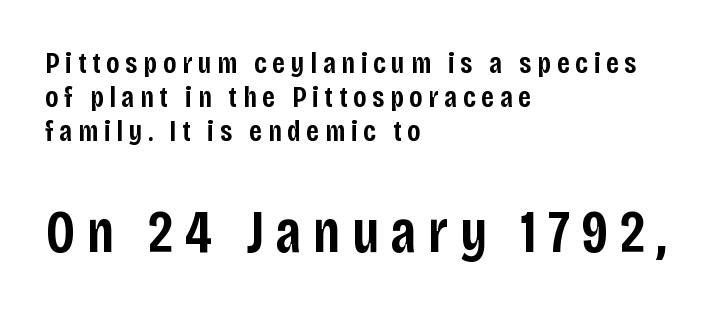
The image shows 60 px semibold, condensed sans-serif type, upright; set left-aligned, tight line spacing (1.14x), not underlined; the second (bottom) block is 2.0x larger; low stroke contrast and a large x-height.
